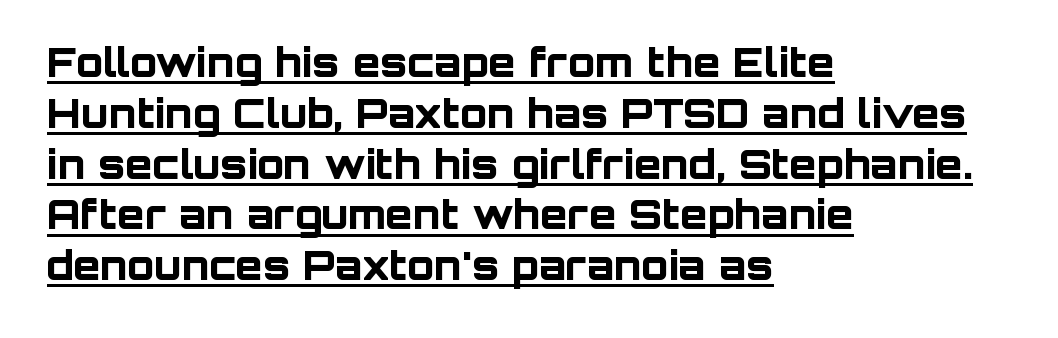
The strokes are fattened all the way to bold. A typesetter would call this proportional, since set widths differ per character. A typesetter would call this leading conventional body-copy spacing. Note: no serifs on the glyphs. A roman cut, with each character standing at attention. Compared with undecorated copy, this sample adds a rule below the words.
